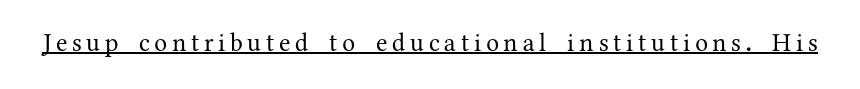
The image shows 26 px text type, upright; set underlined.
